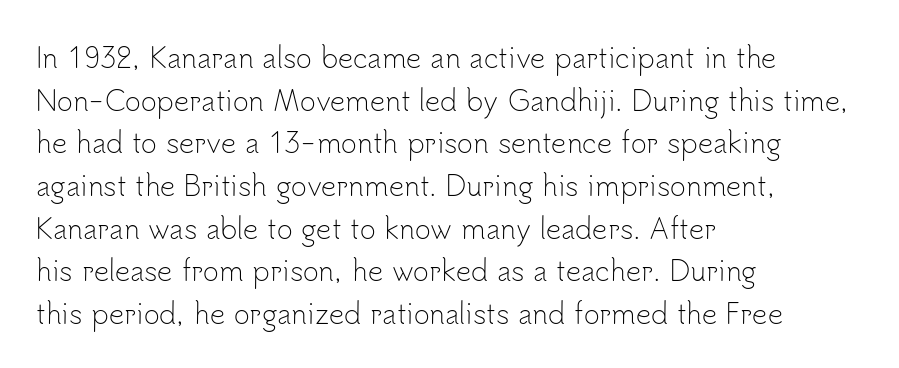
{"italic": "no", "bold": "no", "underline": "no", "align": "left", "line_spacing": "normal", "line_spacing_ratio": 1.58, "letter_spacing": "normal", "letter_spacing_em": 0.0, "glyph_px": 27}
